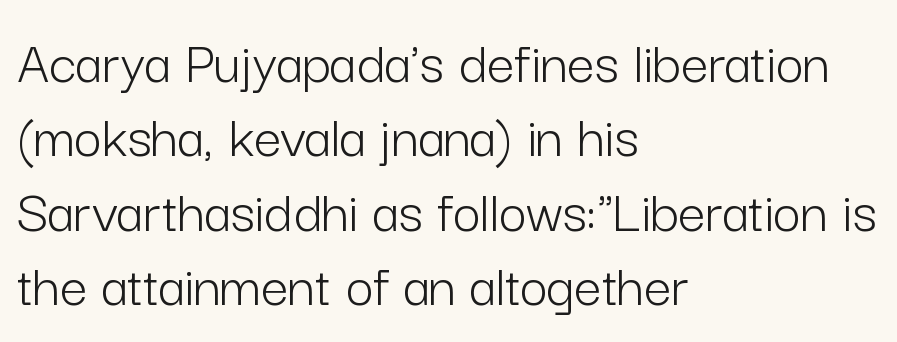
The image shows 61 px light sans-serif type, upright; set left-aligned, line spacing 1.22x, normal letter spacing, not underlined; low stroke contrast and a medium x-height.
